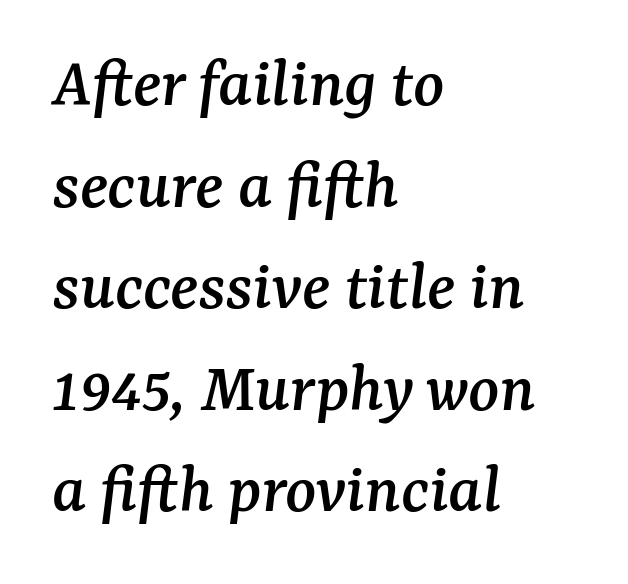
Q: Is the text italic (slanted)? A: Yes, it leans right by about 7 degrees.
Q: Is the typeface a serif or a sans-serif typeface? A: Serif.
Q: Is the text underlined? A: No.
Q: How is the paragraph aligned? A: Left-aligned.
Q: Is the spacing between letters normal or unusually wide? A: Normal.
Q: Is the spacing between lines tight, normal or loose? A: Normal.
Q: Width (condensed, normal, or wide)? A: Normal.
Q: Stroke contrast? A: Medium.
Q: x-height? A: Medium.
Q: Monospaced? A: No.
